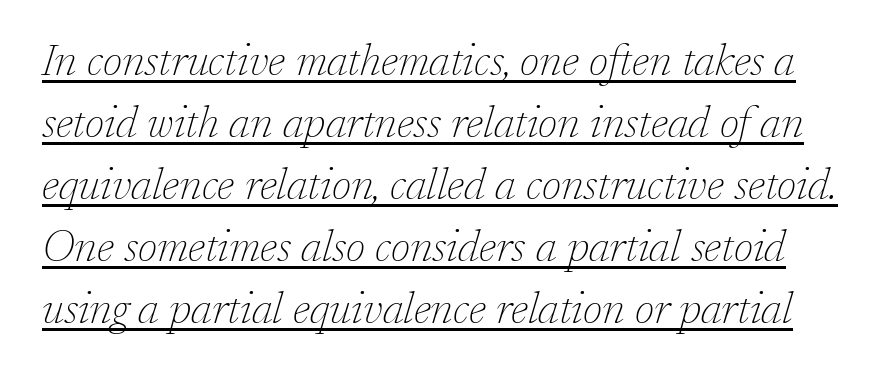
The image shows 44 px thin serif type, italic (leaning right); set normal line spacing (1.41x), normal letter spacing, underlined; low stroke contrast and a medium x-height.
